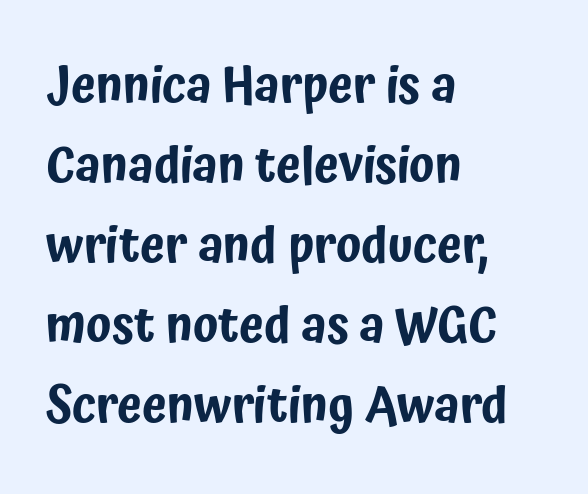
{"serif": "no", "italic": "no", "width": "condensed", "stroke_contrast": "low", "x_height": "medium", "monospaced": "no", "underline": "no", "align": "left", "line_spacing": "normal", "line_spacing_ratio": 1.6, "letter_spacing": "normal", "letter_spacing_em": 0.0, "glyph_px": 50}
